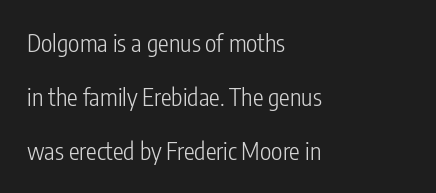
The image shows 24 px text type, upright; set left-aligned, loose line spacing (2.25x), normal letter spacing, not underlined.
